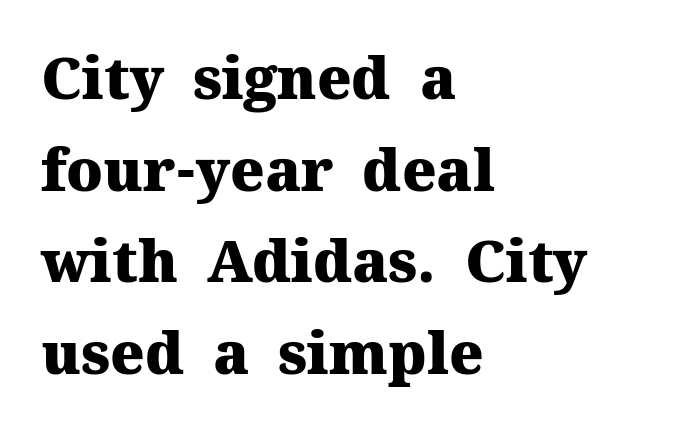
Q: Is the text bold? A: Yes.
Q: Is the text italic (slanted)? A: No, it is upright.
Q: Is the typeface a serif or a sans-serif typeface? A: Serif.
Q: Is the text underlined? A: No.
Q: How is the paragraph aligned? A: Left-aligned.
Q: Is the spacing between letters normal or unusually wide? A: Normal.
Q: Is the spacing between lines tight, normal or loose? A: Normal.
Q: Width (condensed, normal, or wide)? A: Normal.
Q: Stroke contrast? A: Medium.
Q: x-height? A: Medium.
Q: Monospaced? A: No.
